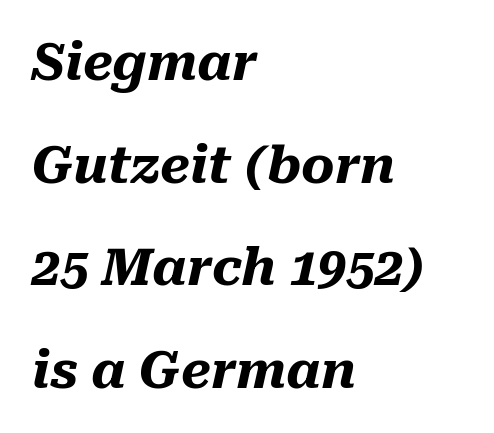
Q: Is the text bold? A: Yes.
Q: Is the text italic (slanted)? A: Yes, it leans right by about 10 degrees.
Q: Is the text underlined? A: No.
Q: How is the paragraph aligned? A: Left-aligned.
Q: Is the spacing between letters normal or unusually wide? A: Normal.
Q: Is the spacing between lines tight, normal or loose? A: Loose.
Q: Width (condensed, normal, or wide)? A: Normal.
Q: Stroke contrast? A: Medium.
Q: x-height? A: Medium.
Q: Monospaced? A: No.
